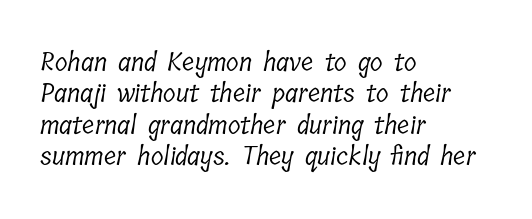
The baseline area is clear. In CSS terms this would be text-align: left. Each word holds together tightly as a unit, with standard inter-letter gaps. Letters have the restrained weight of plain body copy at most.
